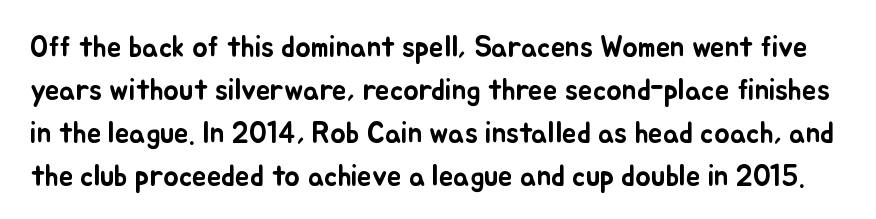
{"italic": "no", "width": "normal", "stroke_contrast": "low", "x_height": "small", "monospaced": "no", "underline": "no", "line_spacing": "normal", "line_spacing_ratio": 1.48, "letter_spacing": "normal", "letter_spacing_em": 0.0, "glyph_px": 29}
